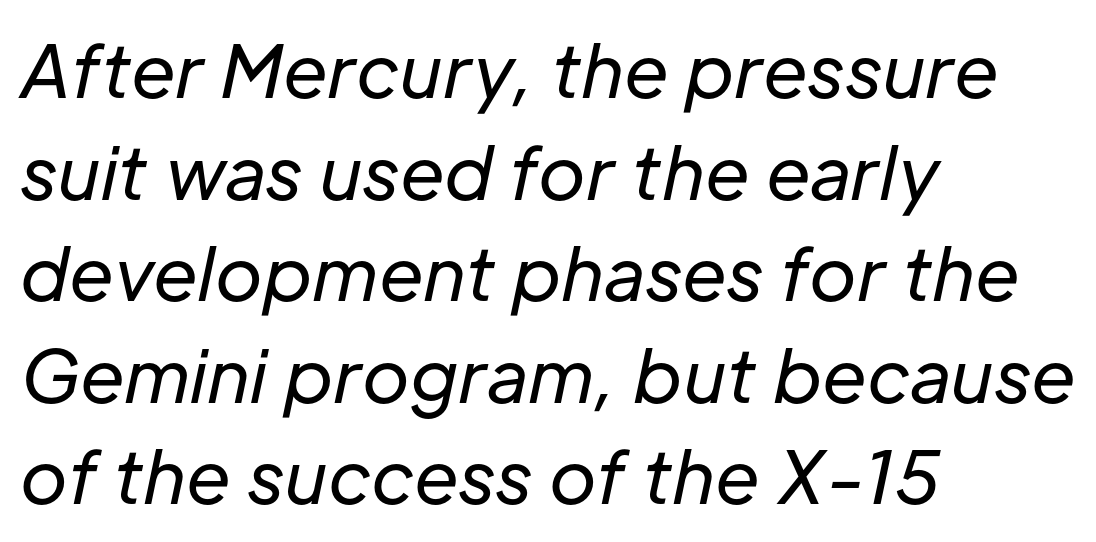
Q: Is the text bold? A: No.
Q: Is the text italic (slanted)? A: Yes, it leans right by about 12 degrees.
Q: Is the text underlined? A: No.
Q: How is the paragraph aligned? A: Left-aligned.
Q: Is the spacing between letters normal or unusually wide? A: Normal.
Q: Is the spacing between lines tight, normal or loose? A: Normal.
Q: Width (condensed, normal, or wide)? A: Normal.
Q: Stroke contrast? A: Low.
Q: x-height? A: Medium.
Q: Monospaced? A: No.
